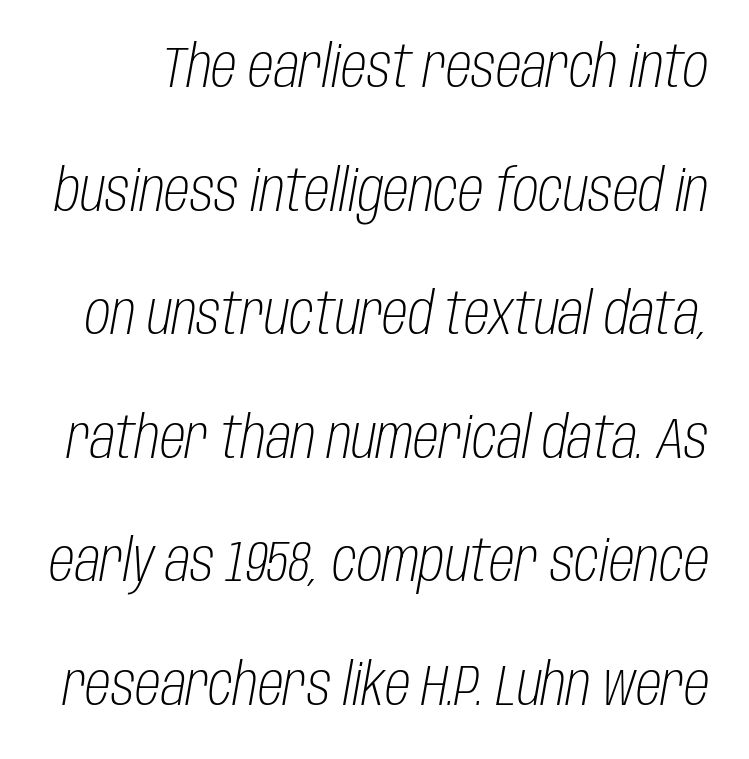
The image shows 58 px light, condensed type, italic (leaning right); set loose line spacing (2.13x), normal letter spacing, not underlined; low stroke contrast and a large x-height.
